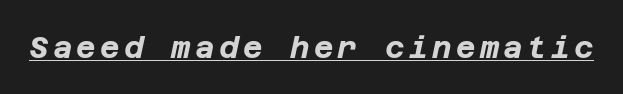
Typographic density is high because the face is bold. Looking at the ascenders, they clearly lean. Check the space under the baseline: a stroke is drawn there.
